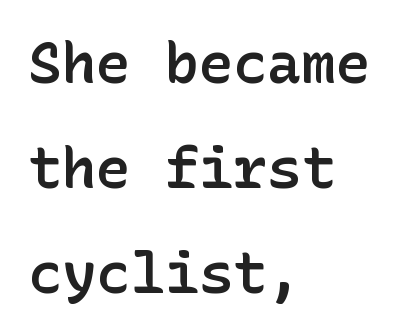
{"serif": "no", "italic": "no", "bold": "semi", "weight": "semibold", "width": "normal", "stroke_contrast": "low", "x_height": "medium", "underline": "no", "align": "left", "line_spacing_ratio": 1.84, "letter_spacing": "normal", "letter_spacing_em": 0.0, "glyph_px": 57}
